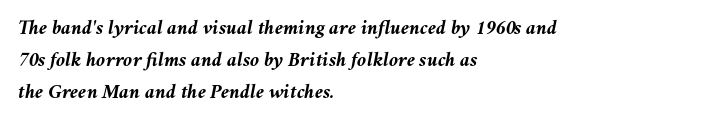
The image shows 21 px bold type, italic (leaning right); set left-aligned, normal line spacing (1.52x), normal letter spacing, not underlined.
